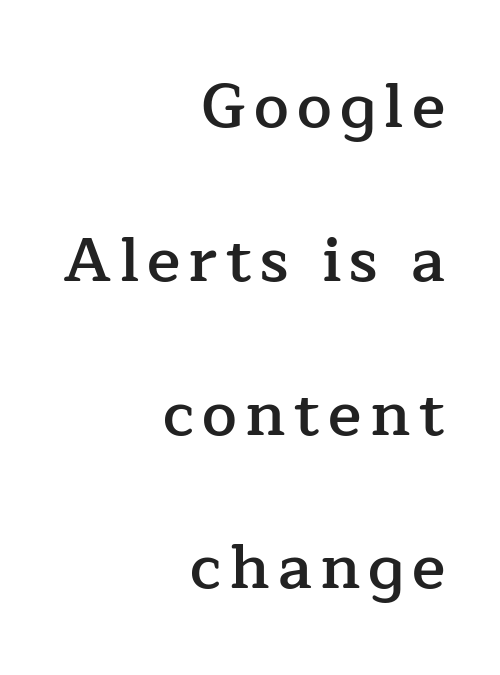
Q: Is the text bold? A: Semi-bold.
Q: Is the text italic (slanted)? A: No, it is upright.
Q: Is the typeface a serif or a sans-serif typeface? A: Serif.
Q: Is the text underlined? A: No.
Q: How is the paragraph aligned? A: Right-aligned.
Q: Is the spacing between lines tight, normal or loose? A: Loose.
Q: Width (condensed, normal, or wide)? A: Normal.
Q: Stroke contrast? A: Low.
Q: x-height? A: Medium.
Q: Monospaced? A: No.
